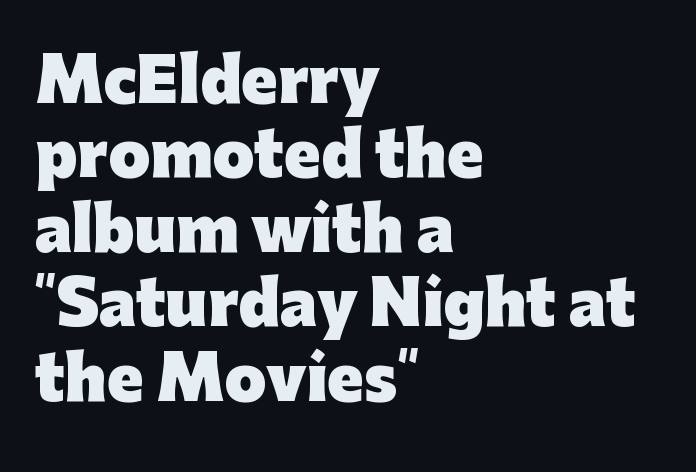
The image shows 60 px heavy sans-serif type, upright; set left-aligned, line spacing 1.24x, normal letter spacing, not underlined; low stroke contrast and a medium x-height.
